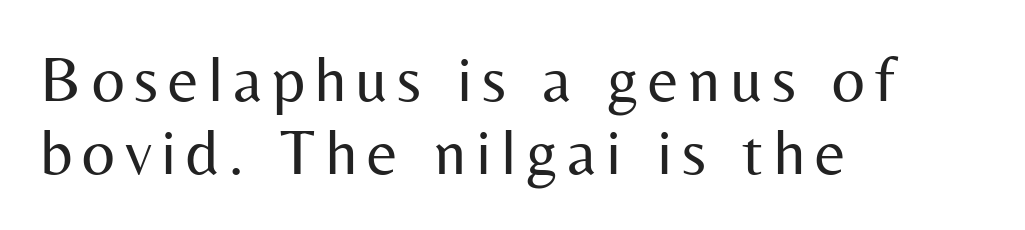
The image shows 65 px regular-weight sans-serif type, upright; set left-aligned, tight line spacing (1.13x), not underlined; medium stroke contrast and a medium x-height.
